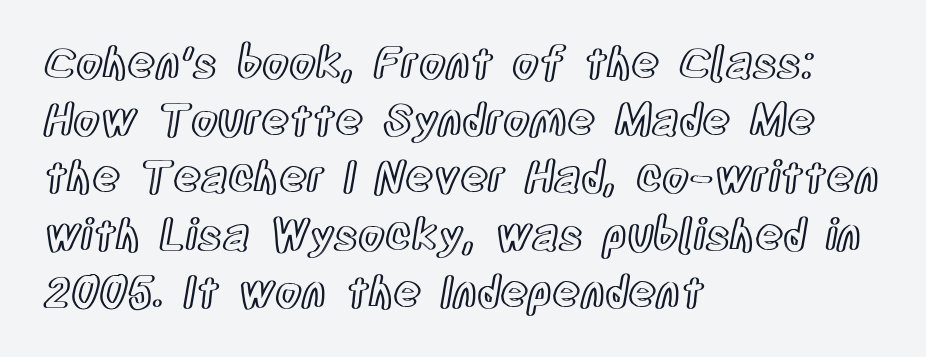
The passage shown is typed in a proportional face where columns would drift. Short note: letters normally spaced. One glance says typical: line gaps are just what's usual. Layout note: lines flush left.
